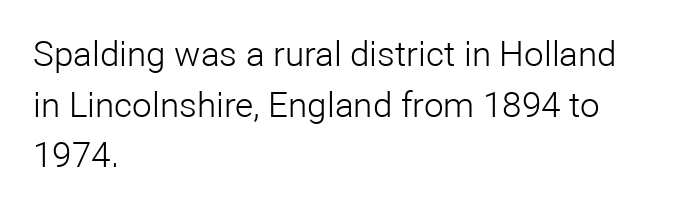
Q: Is the text bold? A: No.
Q: Is the text italic (slanted)? A: No, it is upright.
Q: Is the typeface a serif or a sans-serif typeface? A: Sans-serif.
Q: Is the text underlined? A: No.
Q: How is the paragraph aligned? A: Left-aligned.
Q: Is the spacing between letters normal or unusually wide? A: Normal.
Q: Is the spacing between lines tight, normal or loose? A: Normal.
Q: Width (condensed, normal, or wide)? A: Normal.
Q: Stroke contrast? A: Low.
Q: x-height? A: Medium.
Q: Monospaced? A: No.
